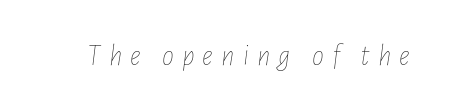
Q: Is the text bold? A: No.
Q: Is the text italic (slanted)? A: Yes, it leans right by about 7 degrees.
Q: Is the text underlined? A: No.
Q: Is the spacing between letters normal or unusually wide? A: Unusually wide.
Q: Width (condensed, normal, or wide)? A: Condensed.
Q: Stroke contrast? A: Low.
Q: x-height? A: Medium.
Q: Monospaced? A: No.
